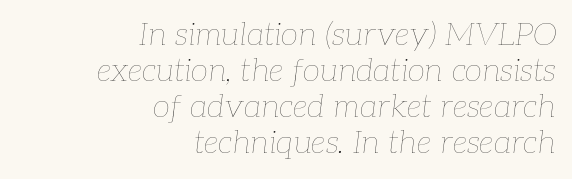
The image shows 32 px thin type, italic (leaning right); set right-aligned, tight line spacing (1.12x), normal letter spacing, not underlined; low stroke contrast and a medium x-height.
